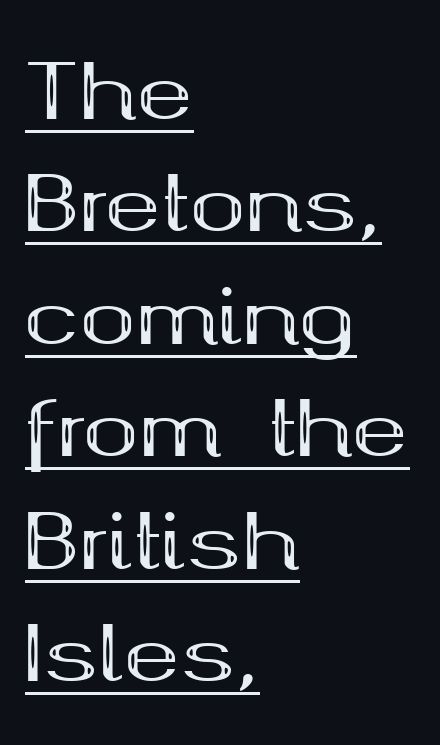
The image shows 75 px bold, wide serif type, upright; set left-aligned, normal line spacing (1.5x), normal letter spacing, underlined; medium stroke contrast and a medium x-height.
